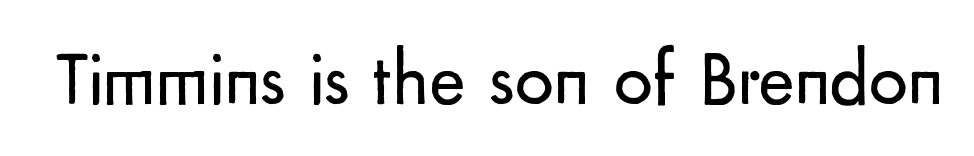
{"serif": "no", "italic": "no", "bold": "no", "weight": "regular", "width": "normal", "stroke_contrast": "low", "x_height": "small", "monospaced": "no", "underline": "no", "letter_spacing": "normal", "letter_spacing_em": 0.0, "glyph_px": 77}
